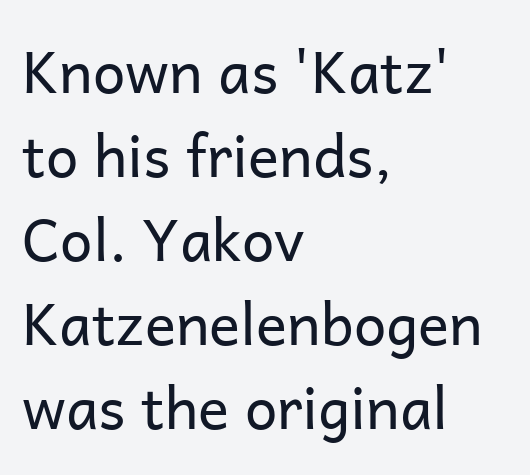
The cut favours lightness, reaching ordinary text weight at its darkest. Layout note: lines flush left. The type sits square on the baseline with zero lean. Varying glyph widths throughout — classic text-font behaviour. Bare-footed words on every line.
